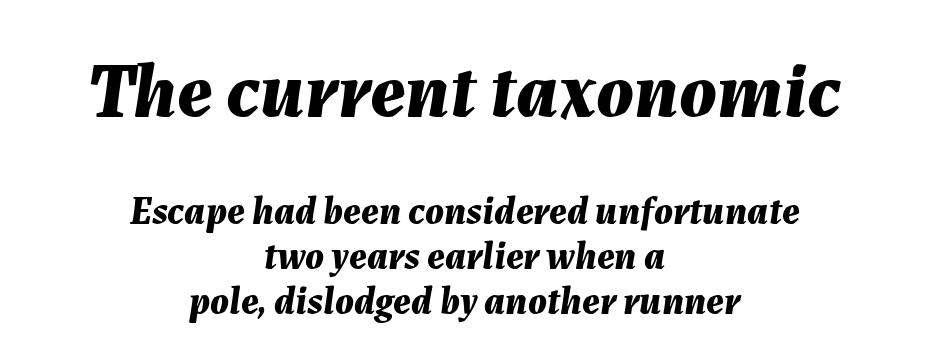
The image shows 78 px bold type, italic (leaning right); set centered, tight line spacing (1.15x), normal letter spacing, not underlined; the first (top) block is 2.0x larger; medium stroke contrast and a medium x-height.
